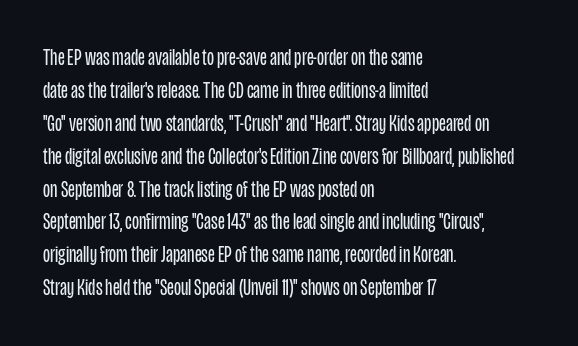
{"italic": "no", "bold": "no", "underline": "no", "align": "left", "line_spacing": "normal", "line_spacing_ratio": 1.43, "letter_spacing": "normal", "letter_spacing_em": 0.0, "glyph_px": 23}
